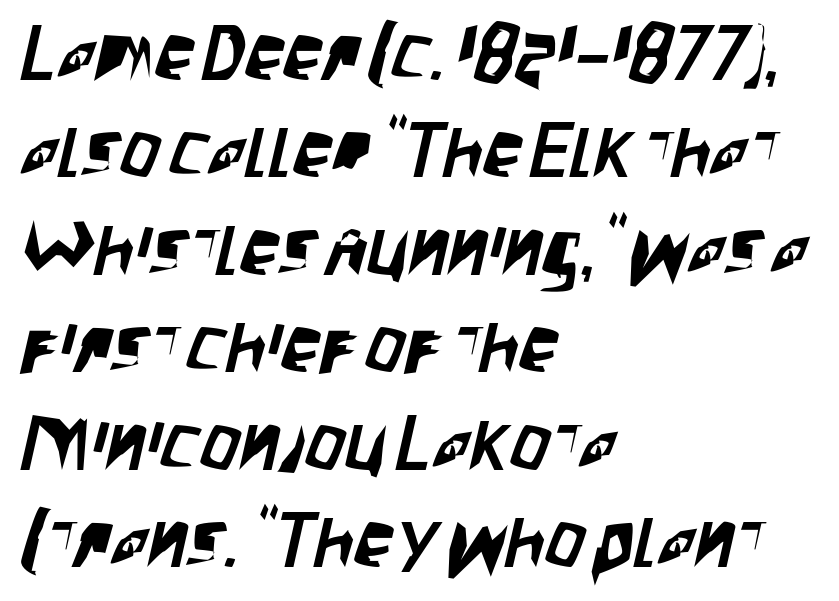
The typeface chosen for these lines omits serifs. Character widths vary here, with narrow letters taking less room than wide ones. Horizontally, the lines are justified to the leading edge only. No extra tracking has been applied to these lines.
